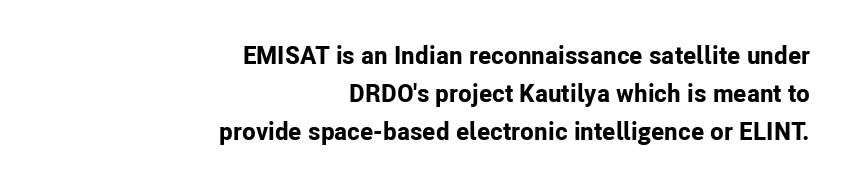
Right-aligned paragraph, ragged on the left. Vertical spacing — default. As a designer I'd log this as weight 700, bold. Beneath every word, the page is bare.
